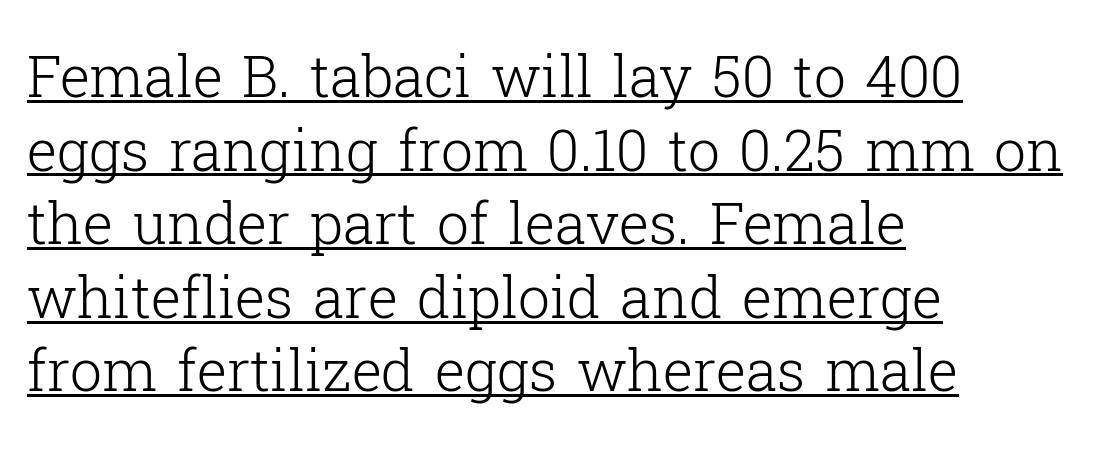
How would I describe the line gaps? Plain and ordinary. The text was rendered using a seriffed face with decorative stroke endings. This is roman type, the default non-slanted kind. Stroke thickness stays within the range of a standard reading face or lighter.
